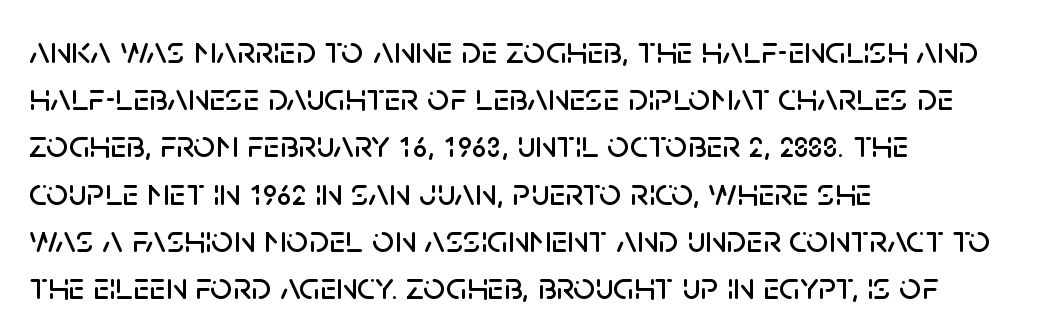
Q: Is the text italic (slanted)? A: No, it is upright.
Q: Is the typeface a serif or a sans-serif typeface? A: Sans-serif.
Q: Is the text underlined? A: No.
Q: How is the paragraph aligned? A: Left-aligned.
Q: Is the spacing between letters normal or unusually wide? A: Normal.
Q: Width (condensed, normal, or wide)? A: Normal.
Q: Stroke contrast? A: Low.
Q: x-height? A: Large.
Q: Monospaced? A: No.
